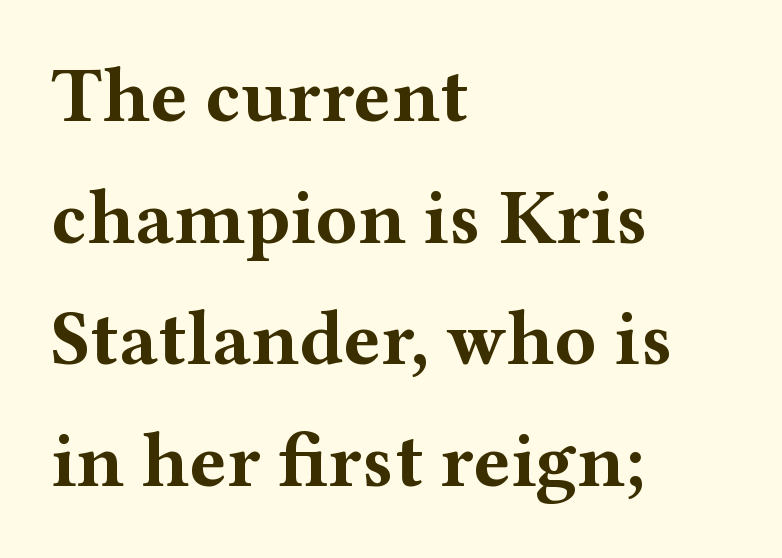
Q: Is the text bold? A: Yes.
Q: Is the text italic (slanted)? A: No, it is upright.
Q: Is the typeface a serif or a sans-serif typeface? A: Serif.
Q: Is the text underlined? A: No.
Q: How is the paragraph aligned? A: Left-aligned.
Q: Is the spacing between letters normal or unusually wide? A: Normal.
Q: Is the spacing between lines tight, normal or loose? A: Normal.
Q: Width (condensed, normal, or wide)? A: Wide.
Q: Stroke contrast? A: Medium.
Q: x-height? A: Medium.
Q: Monospaced? A: No.
